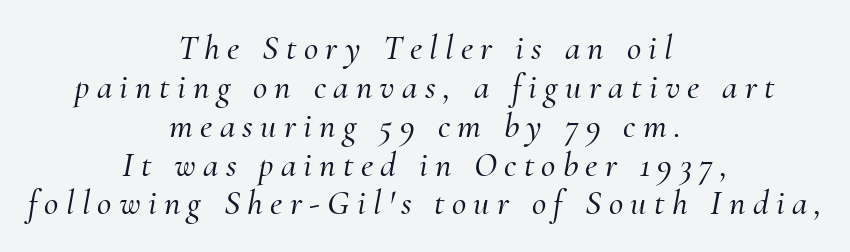
The image shows 35 px serif type, italic (leaning right); set centered, tight line spacing (1.11x), unusually wide letter spacing (+0.21 em), not underlined; medium stroke contrast and a small x-height.
